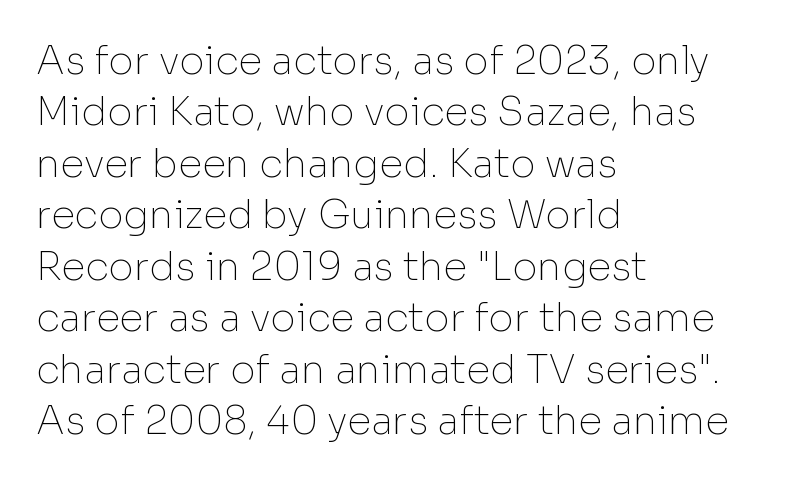
Q: Is the text bold? A: No.
Q: Is the text italic (slanted)? A: No, it is upright.
Q: Is the typeface a serif or a sans-serif typeface? A: Sans-serif.
Q: Is the text underlined? A: No.
Q: How is the paragraph aligned? A: Left-aligned.
Q: Is the spacing between letters normal or unusually wide? A: Normal.
Q: Is the spacing between lines tight, normal or loose? A: Normal.
Q: Width (condensed, normal, or wide)? A: Normal.
Q: Stroke contrast? A: Low.
Q: x-height? A: Medium.
Q: Monospaced? A: No.
